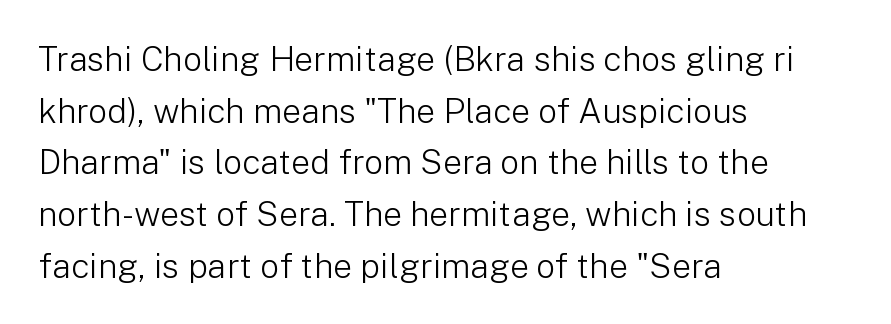
The letters sit at their default tracking, neither squeezed nor spread. The letters carry no serifs — their stems end cleanly without finishing strokes. These lines are rendered in a variable-pitch font. Compared with typical paragraphs, the rows here are spaced about the same.
